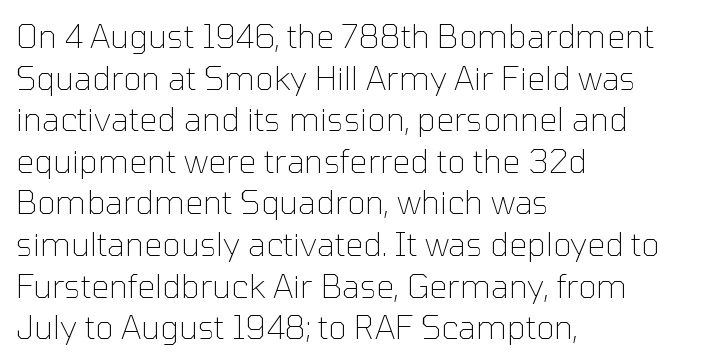
Q: Is the text bold? A: No.
Q: Is the text italic (slanted)? A: No, it is upright.
Q: Is the typeface a serif or a sans-serif typeface? A: Sans-serif.
Q: Is the text underlined? A: No.
Q: How is the paragraph aligned? A: Left-aligned.
Q: Is the spacing between letters normal or unusually wide? A: Normal.
Q: Is the spacing between lines tight, normal or loose? A: Normal.
Q: Width (condensed, normal, or wide)? A: Normal.
Q: Stroke contrast? A: Low.
Q: x-height? A: Medium.
Q: Monospaced? A: No.
